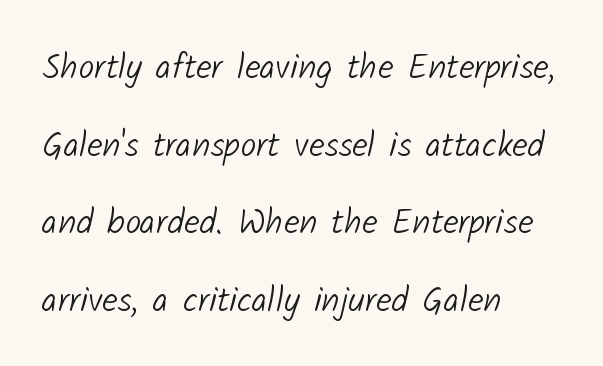
The ragged edge is on the right, which tells us the setting is flush left. The space directly below the letters is spotless. On a weight scale, this lands at 450 or below. Spacing between characters is what you'd get straight out of the box. Grotesque or geometric, the face here clearly has no serifs.
